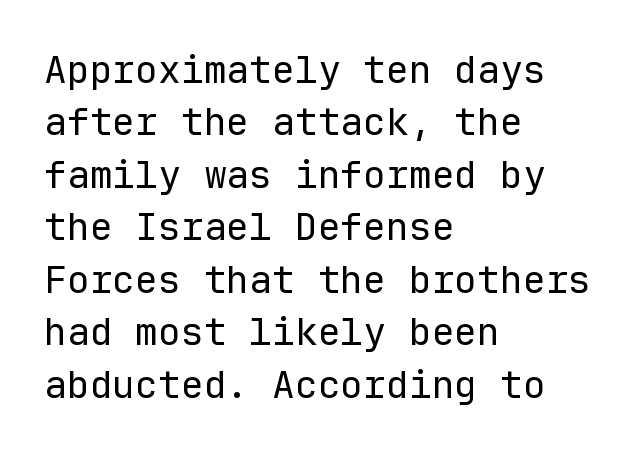
The type family on display is of the sans-serif kind. Does the lettering tilt? It doesn't — this is upright. Ink coverage per letter is moderate at most. Think of a typewriter: that constant character pitch is what you see here. Reading down the column, the eye jumps a familiar distance to each next line.
